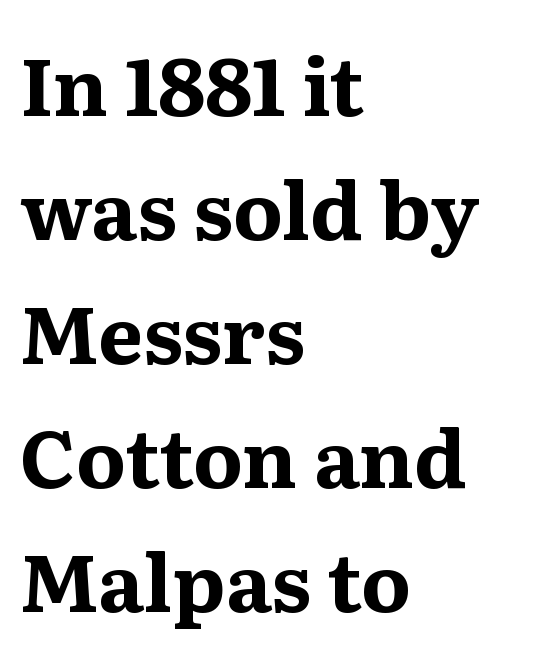
{"serif": "yes", "italic": "no", "bold": "yes", "weight": "bold", "width": "normal", "stroke_contrast": "medium", "x_height": "medium", "monospaced": "no", "underline": "no", "align": "left", "line_spacing": "normal", "line_spacing_ratio": 1.55, "letter_spacing": "normal", "letter_spacing_em": 0.0, "glyph_px": 80}
